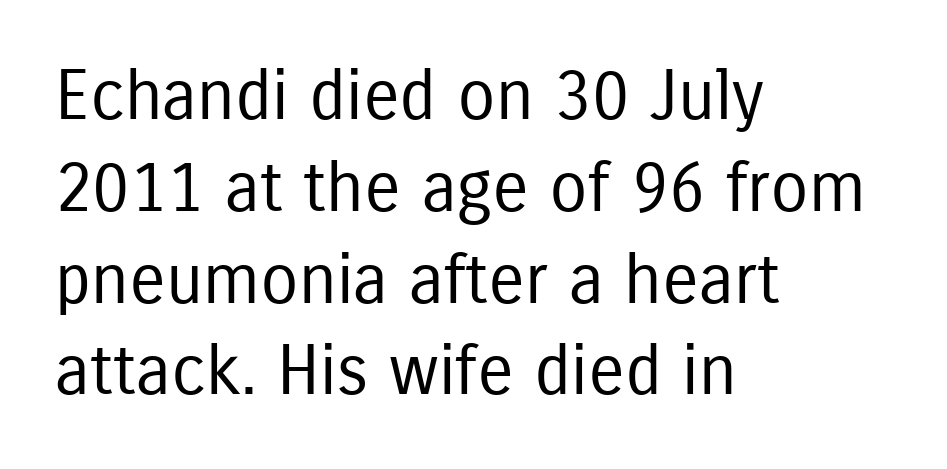
Q: Is the text bold? A: No.
Q: Is the text italic (slanted)? A: No, it is upright.
Q: Is the typeface a serif or a sans-serif typeface? A: Sans-serif.
Q: Is the text underlined? A: No.
Q: How is the paragraph aligned? A: Left-aligned.
Q: Is the spacing between letters normal or unusually wide? A: Normal.
Q: Is the spacing between lines tight, normal or loose? A: Normal.
Q: Width (condensed, normal, or wide)? A: Condensed.
Q: Stroke contrast? A: Low.
Q: x-height? A: Medium.
Q: Monospaced? A: No.
